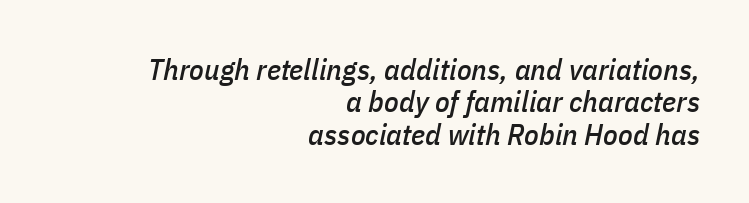
Think of a printed novel: that variable character pitch is what you see here. The space beneath each line is pristine and unruled. When letters slant like this, we call the style italic. Summary of vertical rhythm: compact, with narrow interline spacing. Between one letter and the next there's only the usual sliver of space. A flush-right, rag-left setting is used for this passage.
